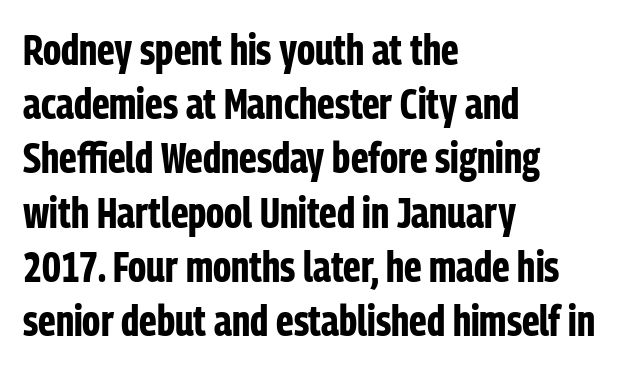
Notice how descenders clear the ascenders below comfortably — that's standard leading. Every character sits straight up, as roman type does. Proportional: the letters do not fall into vertical columns. These lines keep a tight, regular rhythm from letter to letter. Layout note: lines flush left.
